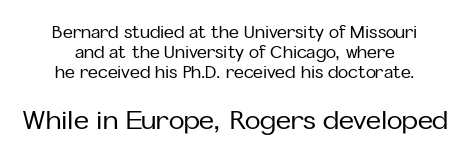
Larger block? The one below; the one above is distinctly smaller. Each row of text sits above clean, open space. The paragraph shown floats in the horizontal middle. In terms of letterspacing, this is plain default setting.
